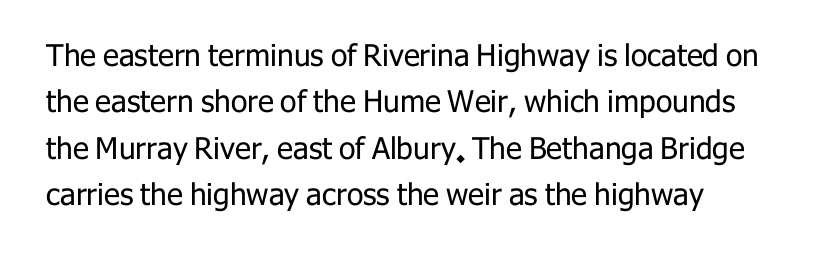
Nope, not italic — everything's standing straight. Alignment: flush left. The area under the type is left untouched. Students, observe: this is what conventionally led text looks like.
